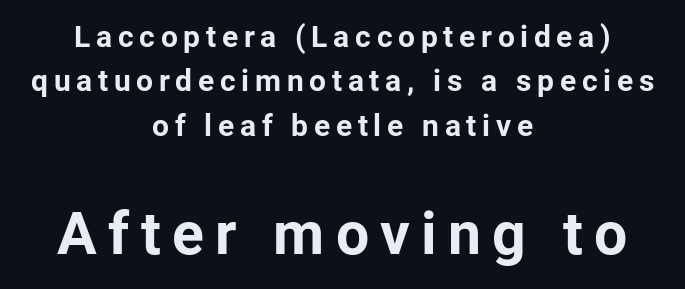
The image shows 59 px bold sans-serif type, upright; set centered, normal line spacing (1.48x), not underlined; the second (bottom) block is 1.97x larger; low stroke contrast and a medium x-height.
